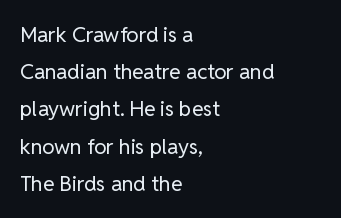
Line beginnings align vertically; line endings do not. Stems here are at most as thick as an everyday book face. Glyph-to-glyph distance matches everyday printed text. When letters stand straight like this, we call the style roman or upright. The words here are not underlined.
